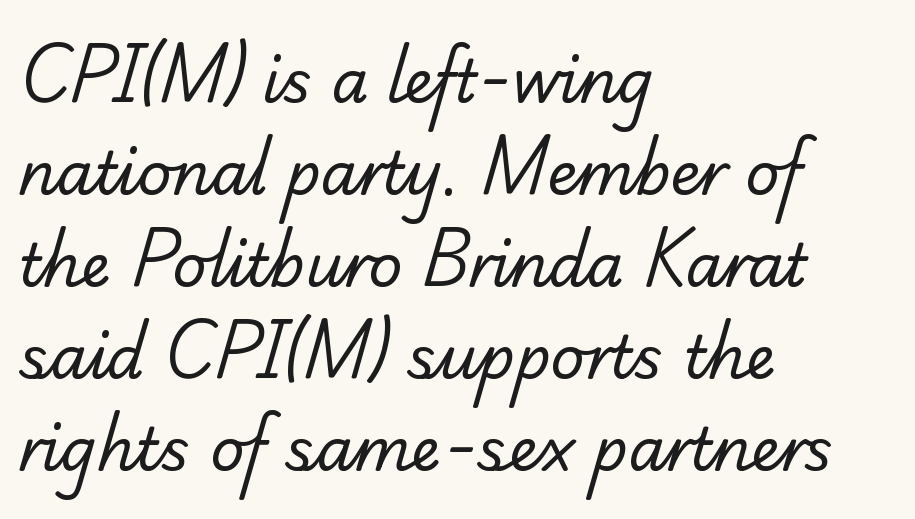
Q: Is the text bold? A: No.
Q: Is the typeface a serif or a sans-serif typeface? A: Serif.
Q: Is the text underlined? A: No.
Q: How is the paragraph aligned? A: Left-aligned.
Q: Is the spacing between letters normal or unusually wide? A: Normal.
Q: Is the spacing between lines tight, normal or loose? A: Normal.
Q: Width (condensed, normal, or wide)? A: Normal.
Q: Stroke contrast? A: Low.
Q: x-height? A: Small.
Q: Monospaced? A: No.
